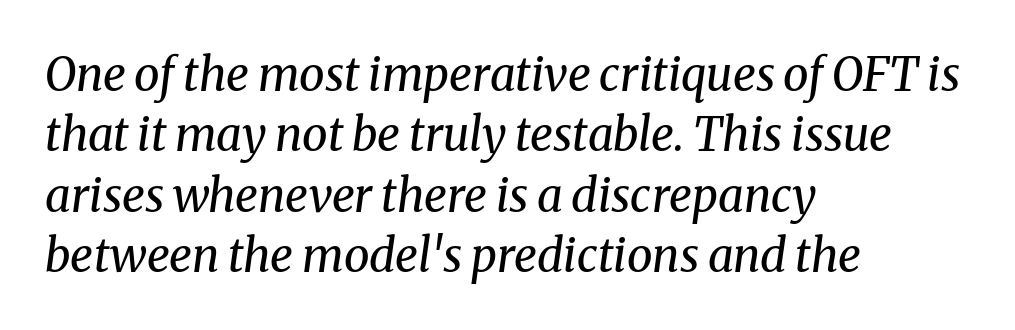
You could not count columns in this text — the font is proportionally spaced. Slant detected: the letters are inclined. This rendering leaves character spacing at its baseline value. Each row of text sits above clean, open space. Students, observe: this is what conventionally led text looks like.
